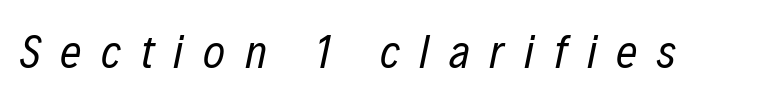
The image shows 47 px regular-weight, condensed type, italic (leaning right); set unusually wide letter spacing (+0.42 em), not underlined; low stroke contrast and a medium x-height.
